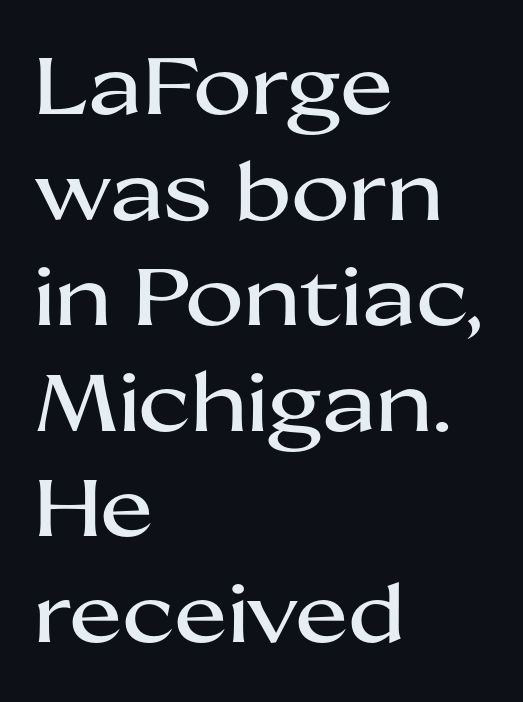
Q: Is the text italic (slanted)? A: No, it is upright.
Q: Is the text underlined? A: No.
Q: How is the paragraph aligned? A: Left-aligned.
Q: Is the spacing between letters normal or unusually wide? A: Normal.
Q: Is the spacing between lines tight, normal or loose? A: Normal.
Q: Width (condensed, normal, or wide)? A: Wide.
Q: Stroke contrast? A: Medium.
Q: x-height? A: Medium.
Q: Monospaced? A: No.
